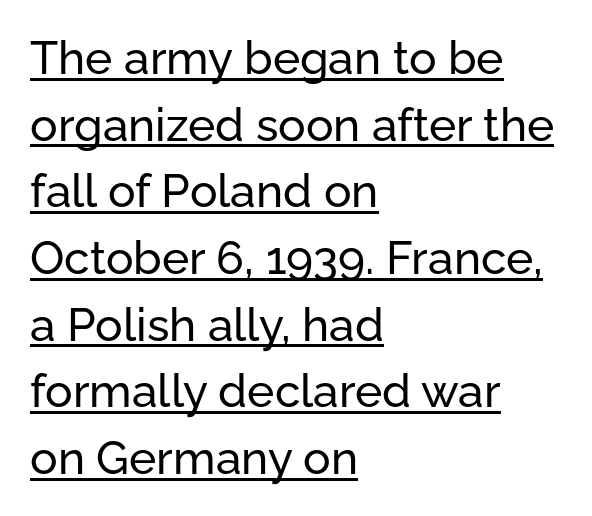
This sample uses an upright cut, with every glyph sitting square on the baseline. The letters advance in unequal steps, a hallmark of proportional type. A rule runs beneath these lines of type. Font category for this specimen: sans-serif. This rendering leaves character spacing at its baseline value. Reading down the block, your eye returns to a fixed left position each line.
